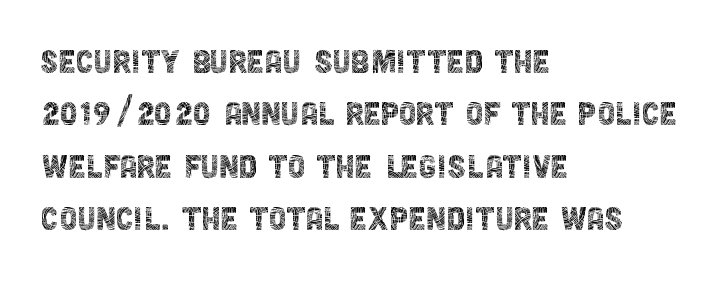
The image shows 40 px thin, condensed sans-serif type, upright; set left-aligned, normal line spacing (1.31x), normal letter spacing, not underlined; a large x-height.
